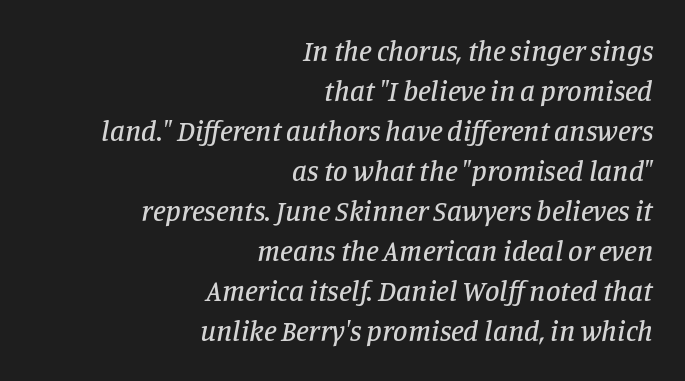
{"serif": "yes", "italic": "yes", "lean": "right", "slant_degrees": 11, "width": "normal", "stroke_contrast": "low", "x_height": "large", "monospaced": "no", "underline": "no", "align": "right", "line_spacing": "normal", "line_spacing_ratio": 1.38, "letter_spacing": "normal", "letter_spacing_em": 0.0, "glyph_px": 29}
